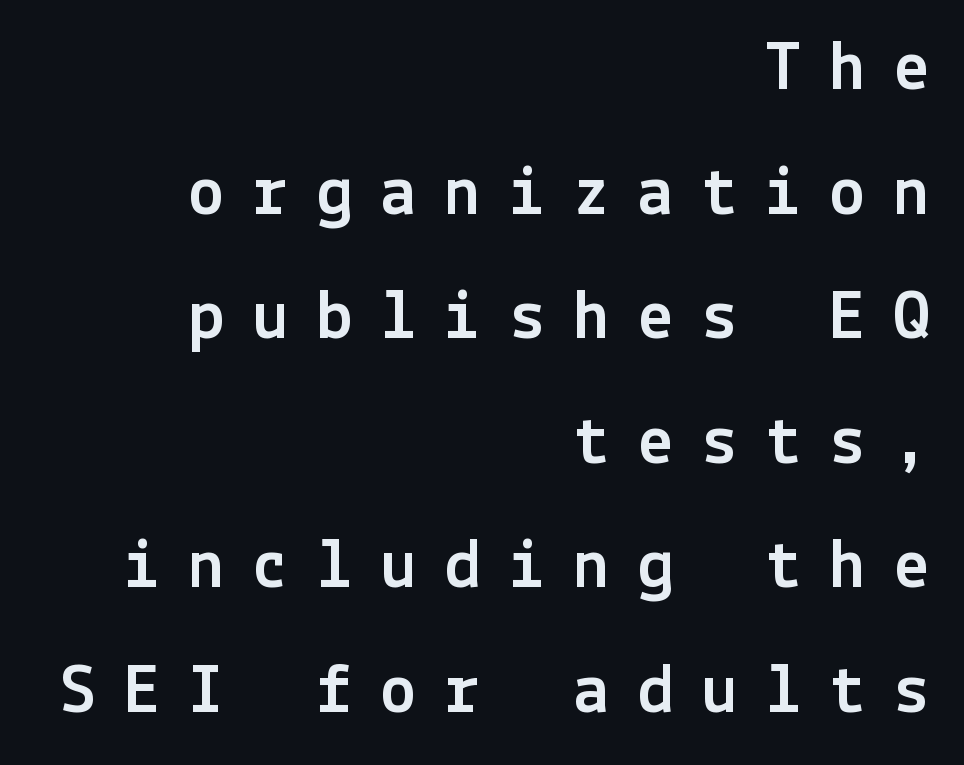
{"serif": "no", "italic": "no", "width": "normal", "x_height": "medium", "underline": "no", "align": "right", "line_spacing_ratio": 1.73, "letter_spacing": "wide", "letter_spacing_em": 0.39, "glyph_px": 72}
